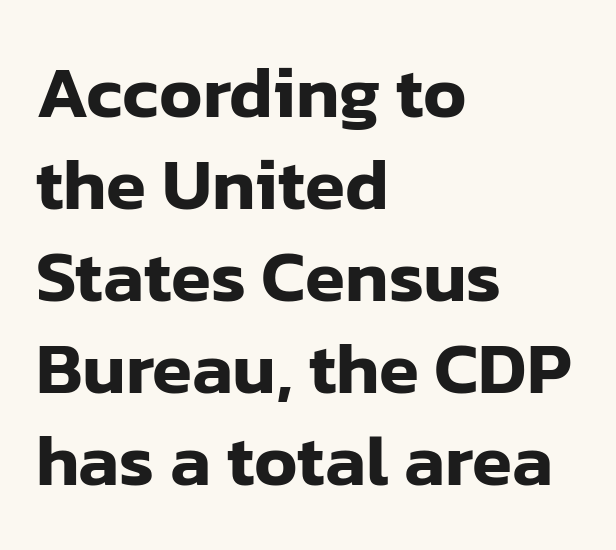
The image shows 73 px sans-serif type, upright; set left-aligned, normal line spacing (1.26x), normal letter spacing, not underlined; low stroke contrast and a medium x-height.
